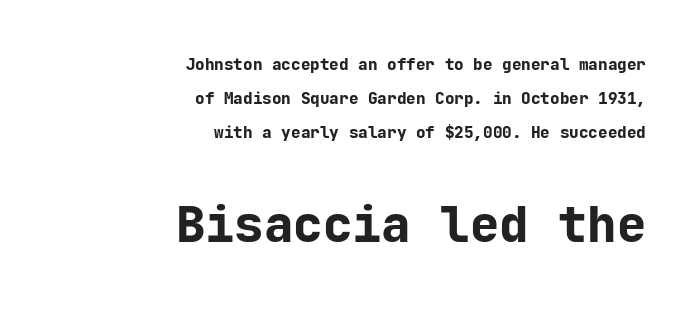
Standard letterfit; no display-style spreading of the glyphs. Letters rest on an invisible, unmarked baseline. To sum up the face: it is a sans, with no serifs. These lines are set flush right with a ragged left edge.
